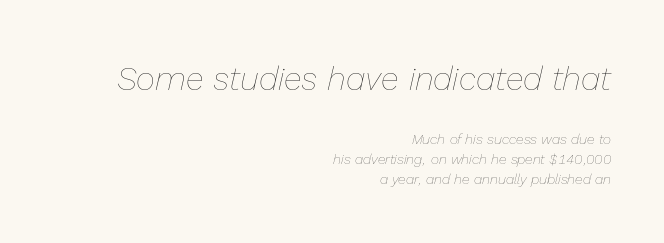
Character size in the leading block exceeds that of the trailing block. The baseline area is clear. Style check: oblique. Short note: letters normally spaced. Spacing verdict: proportional, widths tailored to each character.
